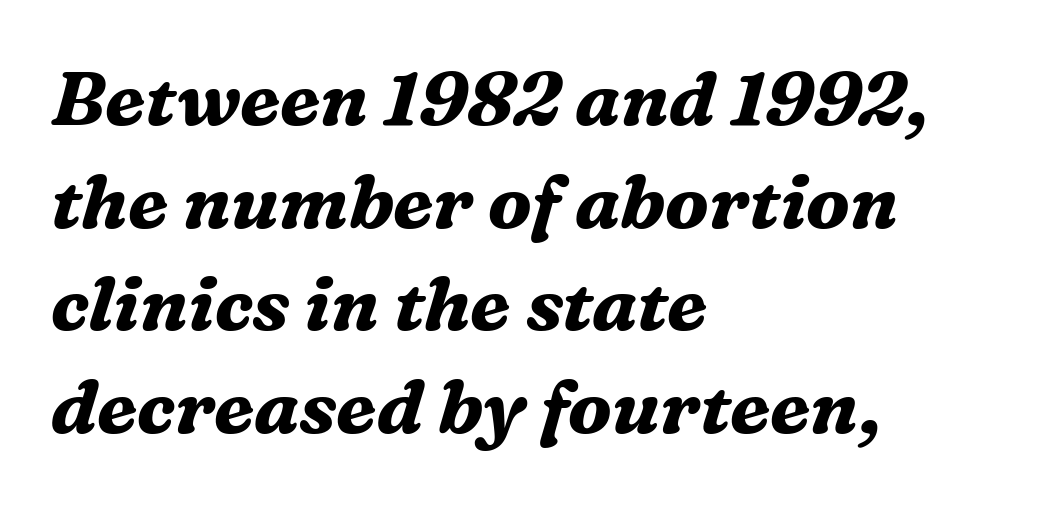
Q: Is the text bold? A: Yes.
Q: Is the text italic (slanted)? A: Yes, it leans right by about 16 degrees.
Q: Is the typeface a serif or a sans-serif typeface? A: Serif.
Q: Is the text underlined? A: No.
Q: How is the paragraph aligned? A: Left-aligned.
Q: Is the spacing between letters normal or unusually wide? A: Normal.
Q: Is the spacing between lines tight, normal or loose? A: Normal.
Q: Width (condensed, normal, or wide)? A: Normal.
Q: Stroke contrast? A: Medium.
Q: x-height? A: Medium.
Q: Monospaced? A: No.
